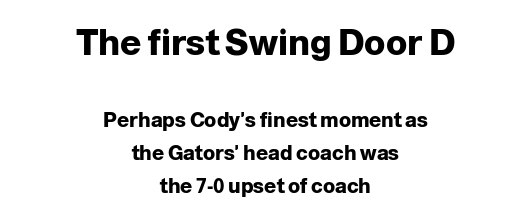
The image shows 35 px heavy sans-serif type, upright; set centered, normal line spacing (1.64x), normal letter spacing, not underlined; the first (top) block is 1.75x larger; low stroke contrast and a medium x-height.
